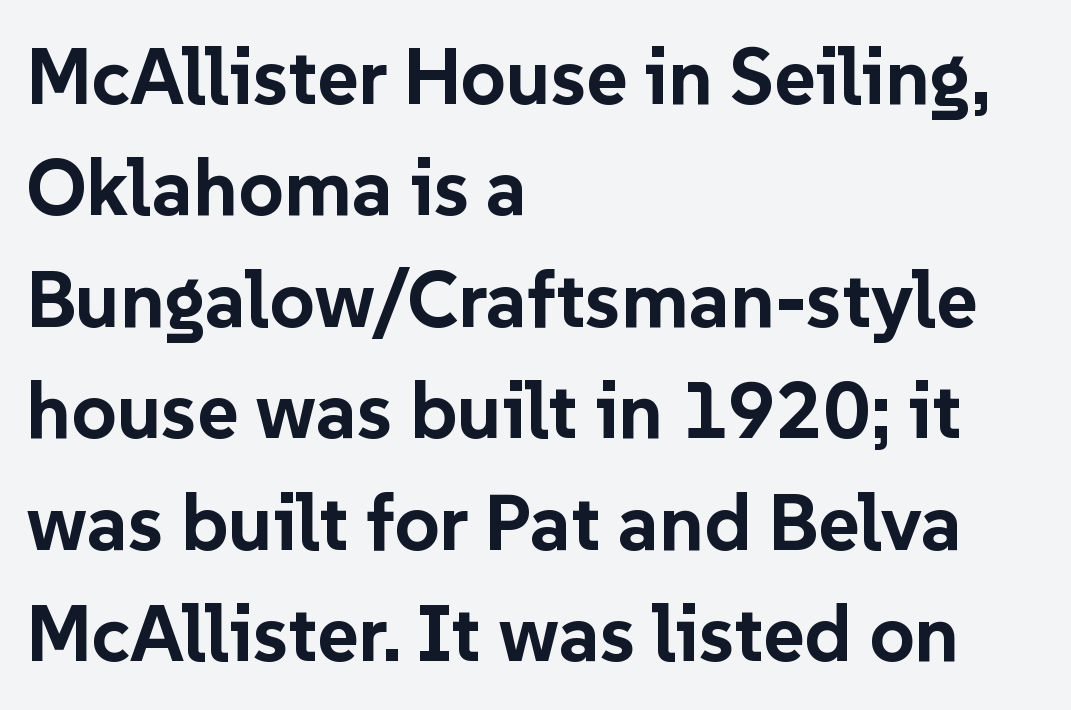
The image shows 79 px bold sans-serif type, upright; set left-aligned, normal line spacing (1.41x), normal letter spacing, not underlined; low stroke contrast and a medium x-height.
